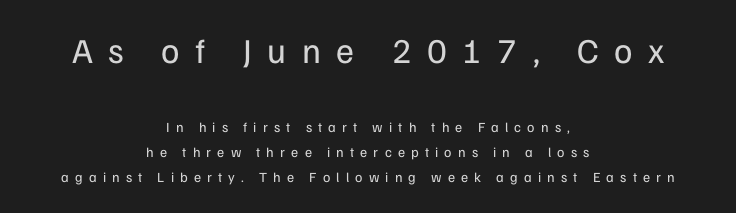
Q: Is the text bold? A: No.
Q: Is the text italic (slanted)? A: No, it is upright.
Q: Is the typeface a serif or a sans-serif typeface? A: Sans-serif.
Q: Is the text underlined? A: No.
Q: How is the paragraph aligned? A: Centered.
Q: Is the spacing between letters normal or unusually wide? A: Unusually wide.
Q: Which block of text is set in a larger size, the first (top) or the second (bottom)? A: The first (top) one.
Q: Width (condensed, normal, or wide)? A: Normal.
Q: Stroke contrast? A: Low.
Q: x-height? A: Medium.
Q: Monospaced? A: No.
